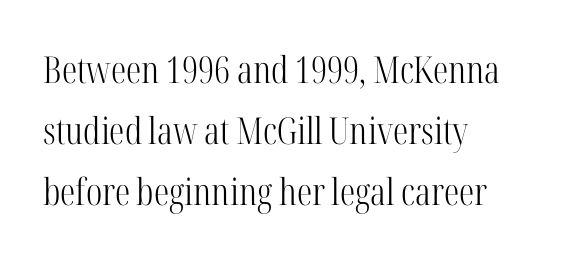
Q: Is the text bold? A: No.
Q: Is the text italic (slanted)? A: No, it is upright.
Q: Is the typeface a serif or a sans-serif typeface? A: Serif.
Q: Is the text underlined? A: No.
Q: How is the paragraph aligned? A: Left-aligned.
Q: Is the spacing between letters normal or unusually wide? A: Normal.
Q: Is the spacing between lines tight, normal or loose? A: Normal.
Q: Width (condensed, normal, or wide)? A: Condensed.
Q: Stroke contrast? A: High.
Q: x-height? A: Medium.
Q: Monospaced? A: No.
